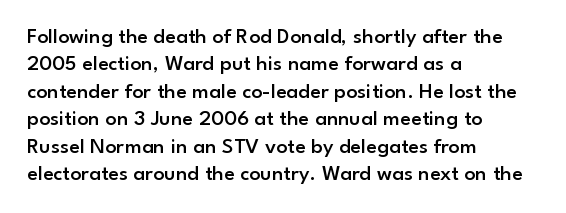
{"italic": "no", "bold": "semi", "underline": "no", "align": "left", "line_spacing": "normal", "line_spacing_ratio": 1.25, "letter_spacing": "normal", "letter_spacing_em": 0.0, "glyph_px": 22}
